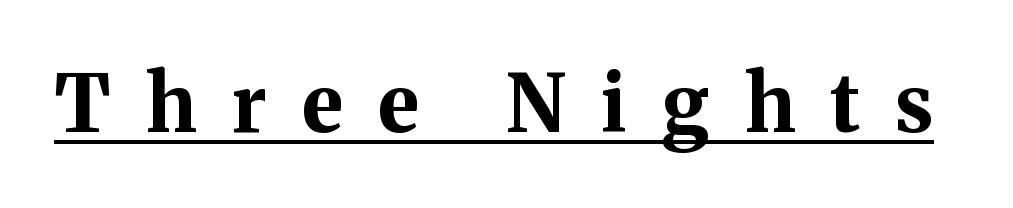
Q: Is the text bold? A: Yes.
Q: Is the text italic (slanted)? A: No, it is upright.
Q: Is the typeface a serif or a sans-serif typeface? A: Serif.
Q: Is the text underlined? A: Yes.
Q: Is the spacing between letters normal or unusually wide? A: Unusually wide.
Q: Width (condensed, normal, or wide)? A: Normal.
Q: Stroke contrast? A: Medium.
Q: x-height? A: Medium.
Q: Monospaced? A: No.
